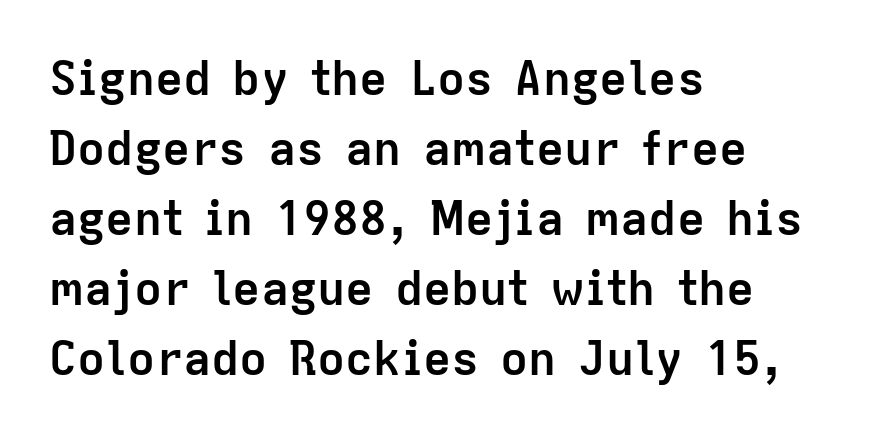
Set as a true bold cut, around the 700 mark. Line spacing here is normal. Think of a printed novel: that variable character pitch is what you see here. Regarding serifs, this sample does without them. Lines of text with bare space underneath.
